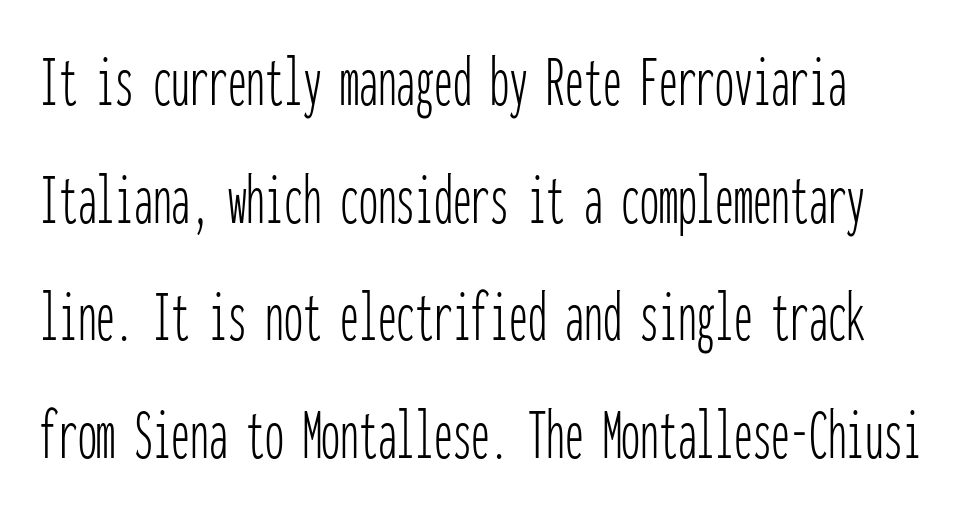
Q: Is the text bold? A: No.
Q: Is the text italic (slanted)? A: No, it is upright.
Q: Is the typeface a serif or a sans-serif typeface? A: Sans-serif.
Q: Is the text underlined? A: No.
Q: How is the paragraph aligned? A: Left-aligned.
Q: Is the spacing between letters normal or unusually wide? A: Normal.
Q: Is the spacing between lines tight, normal or loose? A: Normal.
Q: Width (condensed, normal, or wide)? A: Condensed.
Q: Stroke contrast? A: Low.
Q: x-height? A: Medium.
Q: Monospaced? A: Yes.
